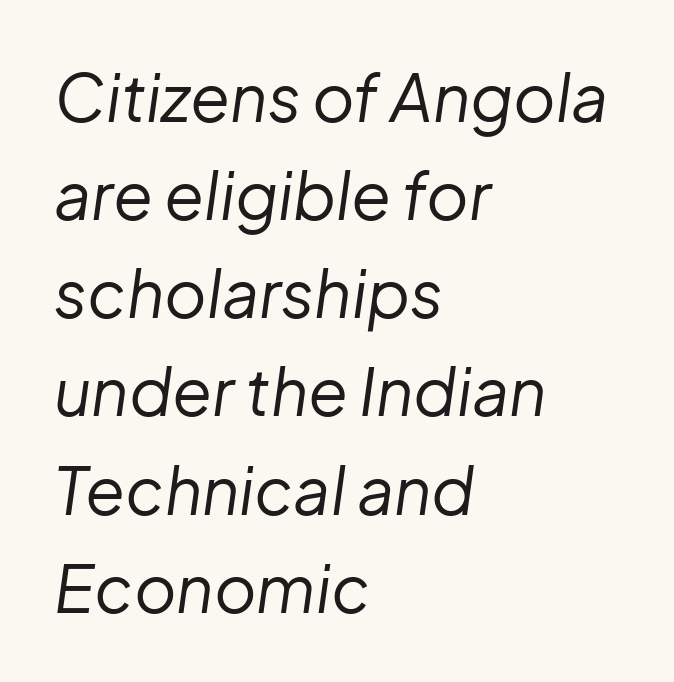
The image shows 65 px regular-weight type, italic (leaning right); set left-aligned, normal line spacing (1.51x), normal letter spacing, not underlined; low stroke contrast and a medium x-height.
